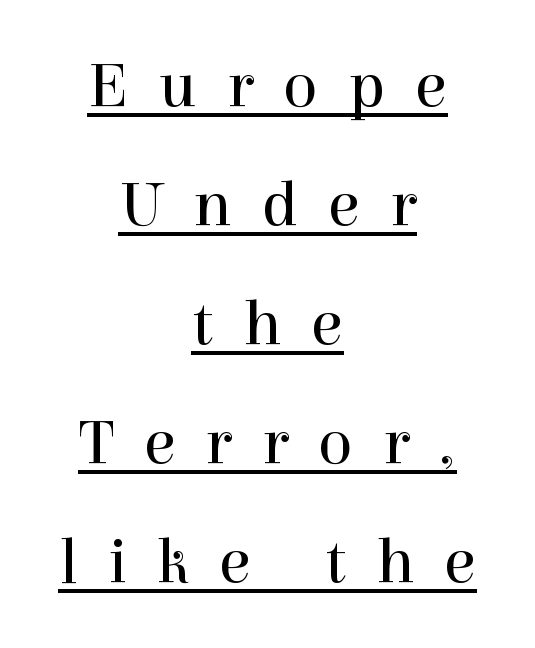
Q: Is the text bold? A: No.
Q: Is the text italic (slanted)? A: No, it is upright.
Q: Is the typeface a serif or a sans-serif typeface? A: Serif.
Q: Is the text underlined? A: Yes.
Q: How is the paragraph aligned? A: Centered.
Q: Is the spacing between letters normal or unusually wide? A: Unusually wide.
Q: Width (condensed, normal, or wide)? A: Normal.
Q: x-height? A: Medium.
Q: Monospaced? A: No.
